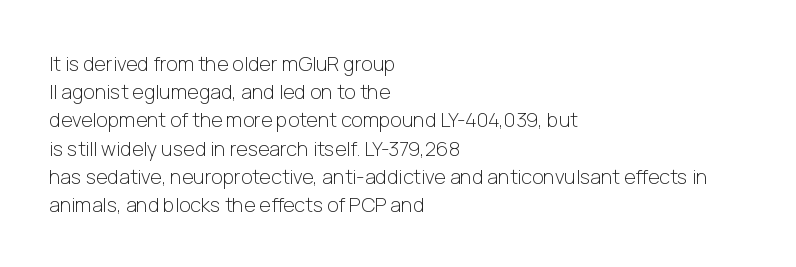
Nobody drew a line under any word here. When letters stand straight like this, we call the style roman or upright. The lines sit at an ordinary, default distance from one another. Summary of weight: not heavy and not bold.
